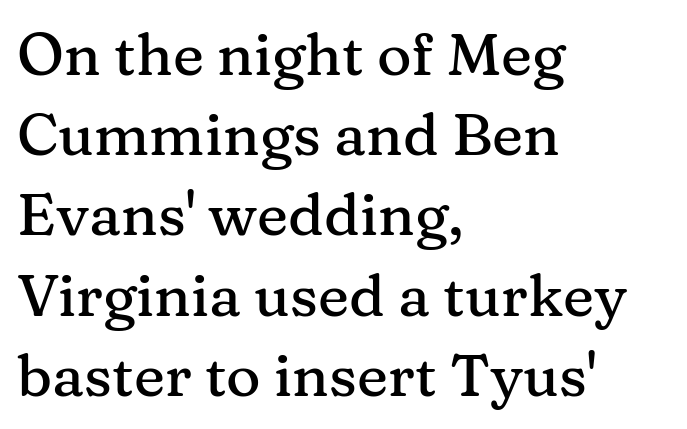
The image shows 59 px serif type, upright; set left-aligned, normal line spacing (1.36x), normal letter spacing, not underlined; medium stroke contrast and a medium x-height.
